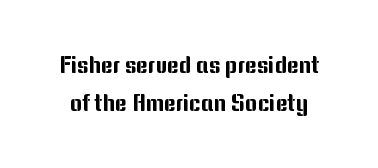
The passage shown has conventional tracking throughout. Leading: standard. Rule under the text: the space is simply empty. Quick note: not italic, upright.
